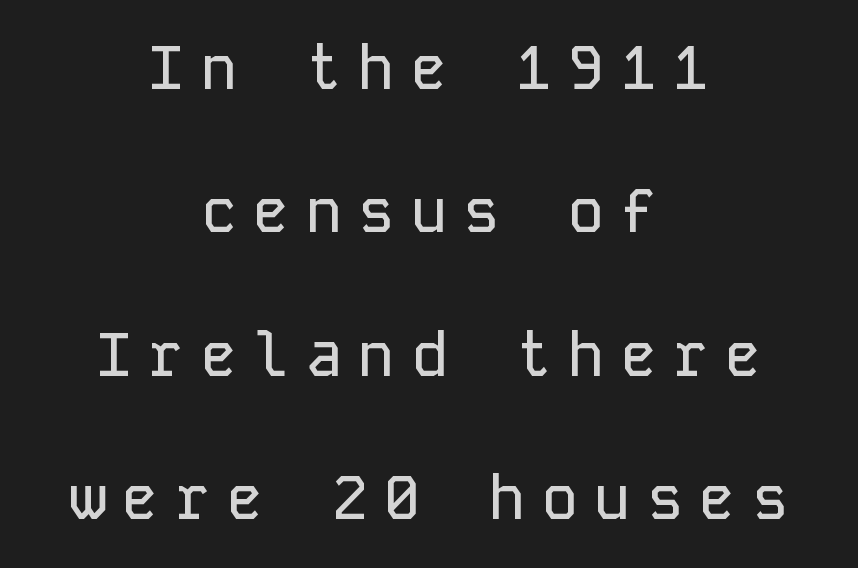
Rule under the text: the space is simply empty. The rendering uses a large line-height, opening up the rows. The rag falls on both sides of this text block equally. The type family on display is of the sans-serif kind. A roman cut, with each character standing at attention.
